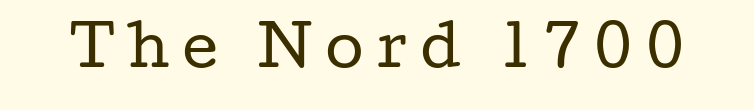
Q: Is the text bold? A: No.
Q: Is the text italic (slanted)? A: No, it is upright.
Q: Is the typeface a serif or a sans-serif typeface? A: Serif.
Q: Is the text underlined? A: No.
Q: Is the spacing between letters normal or unusually wide? A: Unusually wide.
Q: Width (condensed, normal, or wide)? A: Wide.
Q: Stroke contrast? A: Low.
Q: x-height? A: Medium.
Q: Monospaced? A: No.
